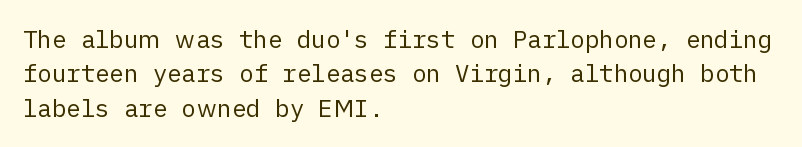
The image shows 24 px text type, upright; set left-aligned, normal line spacing (1.43x), normal letter spacing, not underlined.
